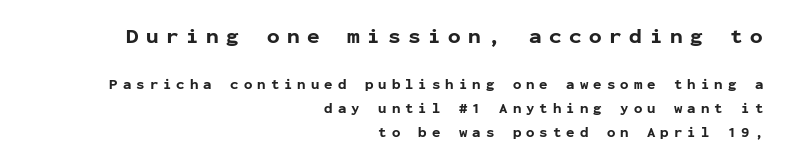
The image shows 21 px bold type, upright; set right-aligned, normal line spacing (1.7x), unusually wide letter spacing (+0.36 em), not underlined; the first (top) block is 1.5x larger.
